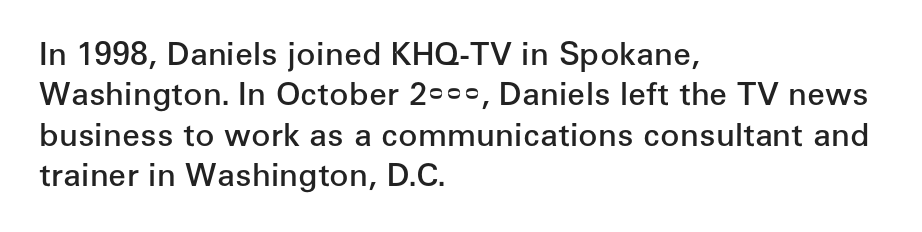
{"serif": "no", "italic": "no", "bold": "semi", "weight": "semibold", "width": "normal", "stroke_contrast": "low", "x_height": "medium", "monospaced": "no", "underline": "no", "align": "left", "line_spacing": "normal", "line_spacing_ratio": 1.26, "letter_spacing": "normal", "letter_spacing_em": 0.0, "glyph_px": 32}
